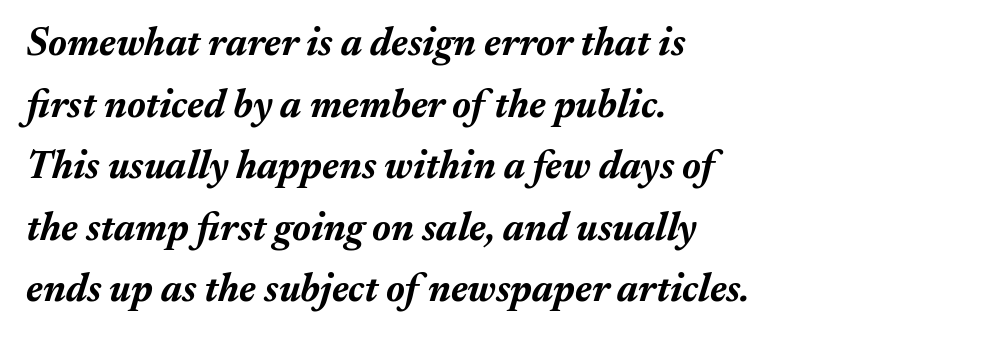
Q: Is the text bold? A: Yes.
Q: Is the text italic (slanted)? A: Yes, it leans right by about 17 degrees.
Q: Is the text underlined? A: No.
Q: How is the paragraph aligned? A: Left-aligned.
Q: Is the spacing between letters normal or unusually wide? A: Normal.
Q: Is the spacing between lines tight, normal or loose? A: Normal.
Q: Width (condensed, normal, or wide)? A: Normal.
Q: Stroke contrast? A: Medium.
Q: x-height? A: Medium.
Q: Monospaced? A: No.
